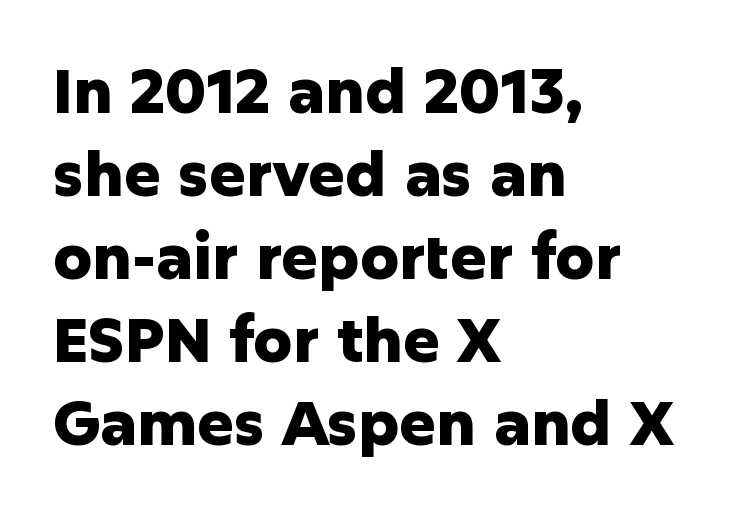
The image shows 61 px heavy sans-serif type, upright; set left-aligned, normal line spacing (1.36x), normal letter spacing, not underlined; low stroke contrast and a medium x-height.
